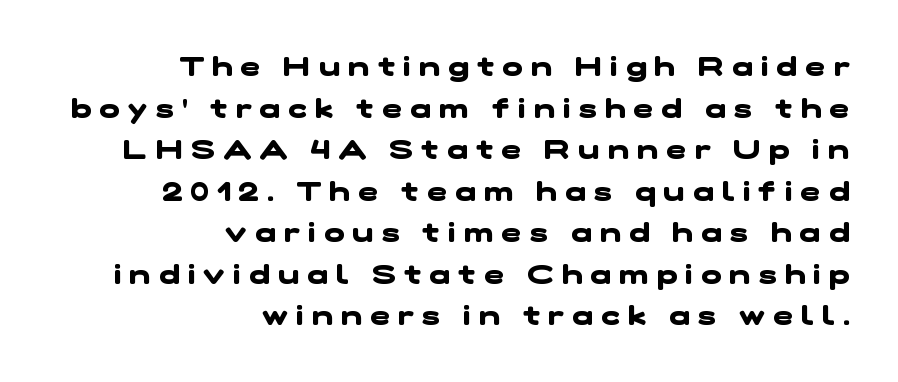
Q: Is the text bold? A: Yes.
Q: Is the text underlined? A: No.
Q: How is the paragraph aligned? A: Right-aligned.
Q: Is the spacing between letters normal or unusually wide? A: Unusually wide.
Q: Is the spacing between lines tight, normal or loose? A: Normal.
